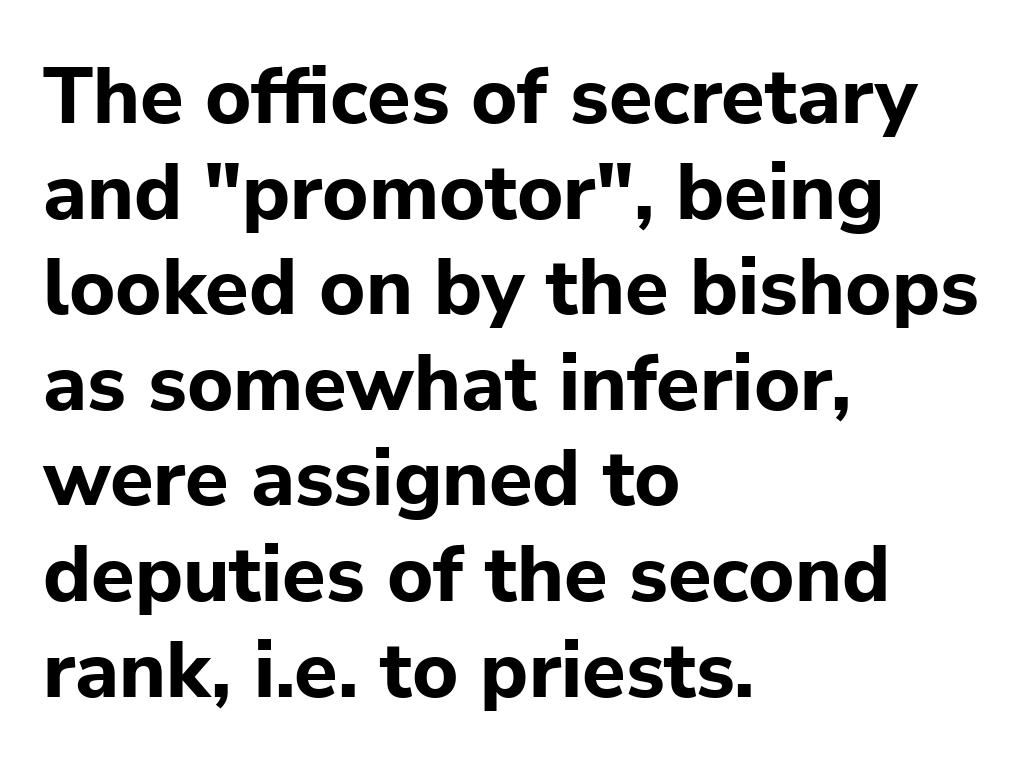
Short note: letters normally spaced. Does the lettering tilt? It doesn't — this is upright. As a designer I'd log this as weight 700, bold. Letterform terminals end flat and unadorned throughout the passage.
